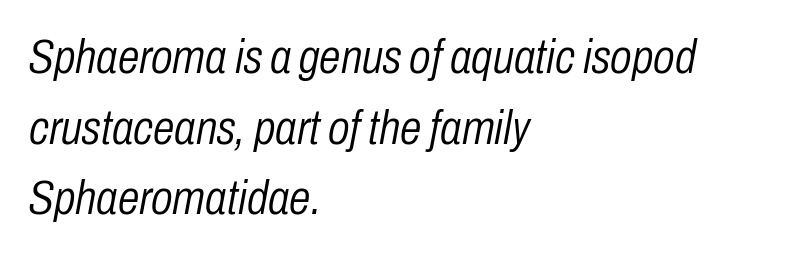
Here the glyphs are tracked normally, forming tight word shapes. The rendering uses natural spacing where letterforms have individual widths. A light-to-regular cut is what we see here. Each row of text sits above clean, open space.
